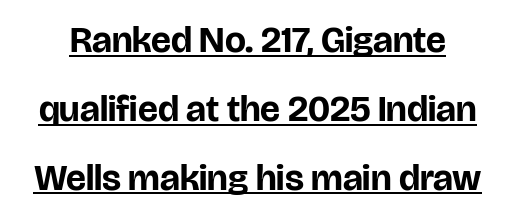
Do the characters align in a grid? No, the font is proportional. Examine the stroke ends and you'll find no serifs. Nothing unusual about the tracking: characters are spaced as the font intends. What weight is shown? A full bold with thick strokes. The font's upright variant was chosen for this text. Check the space under the baseline: a stroke is drawn there.
